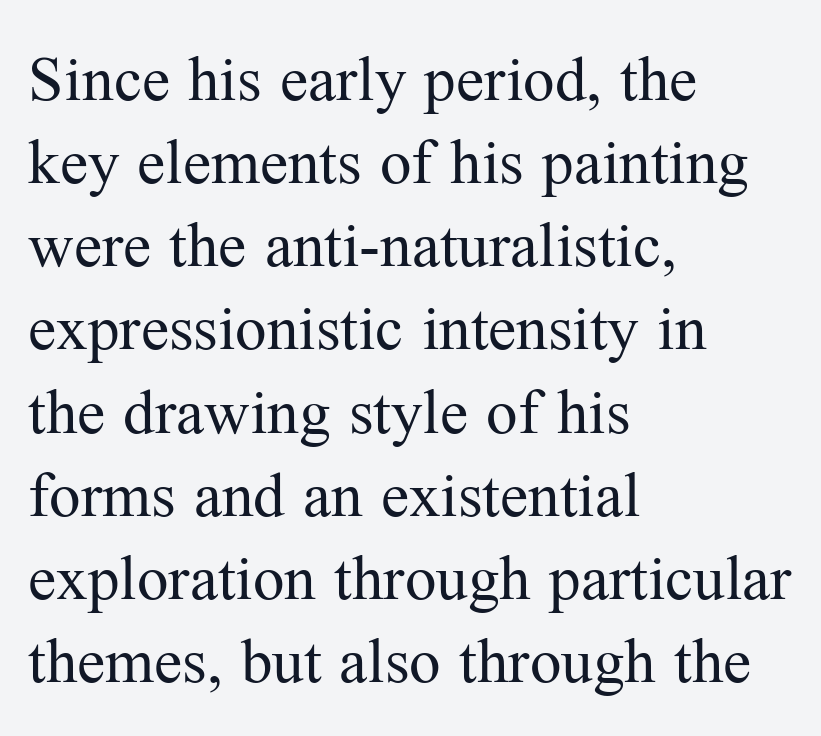
The image shows 63 px regular-weight serif type, upright; set left-aligned, normal line spacing (1.32x), normal letter spacing, not underlined; medium stroke contrast and a medium x-height.
